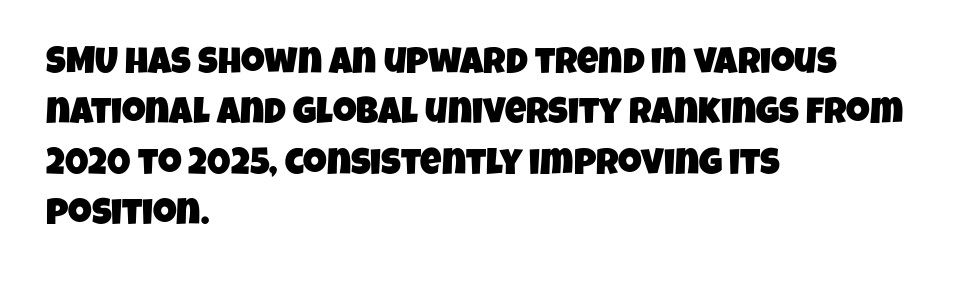
Line spacing here is normal. Does extra space separate the letters? No, they use regular spacing. Words float on clear page, feet unadorned. This is sans-serif lettering, the kind often seen on screens and signage. The lines in this sample share a left origin and differ only in where they stop.
